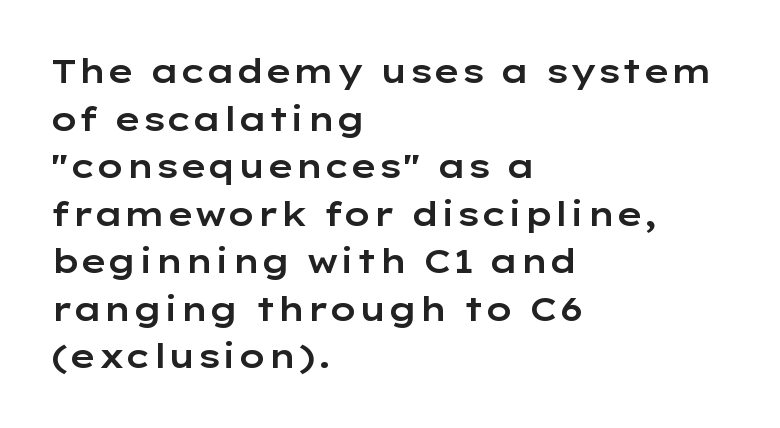
The image shows 33 px wide sans-serif type, upright; set left-aligned, normal line spacing (1.44x), normal letter spacing, not underlined; low stroke contrast and a medium x-height.
